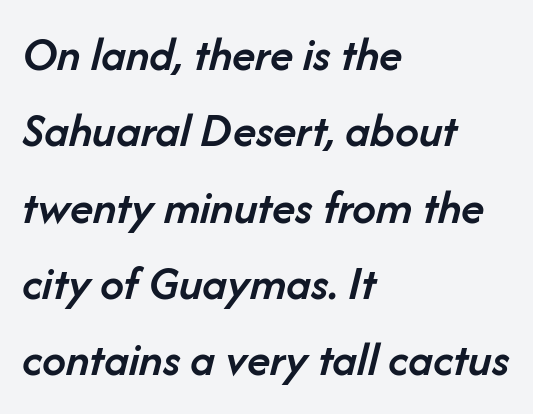
{"italic": "yes", "lean": "right", "slant_degrees": 14, "bold": "semi", "weight": "semibold", "width": "normal", "stroke_contrast": "low", "x_height": "medium", "monospaced": "no", "underline": "no", "align": "left", "line_spacing": "normal", "line_spacing_ratio": 1.59, "letter_spacing": "normal", "letter_spacing_em": 0.0, "glyph_px": 48}
